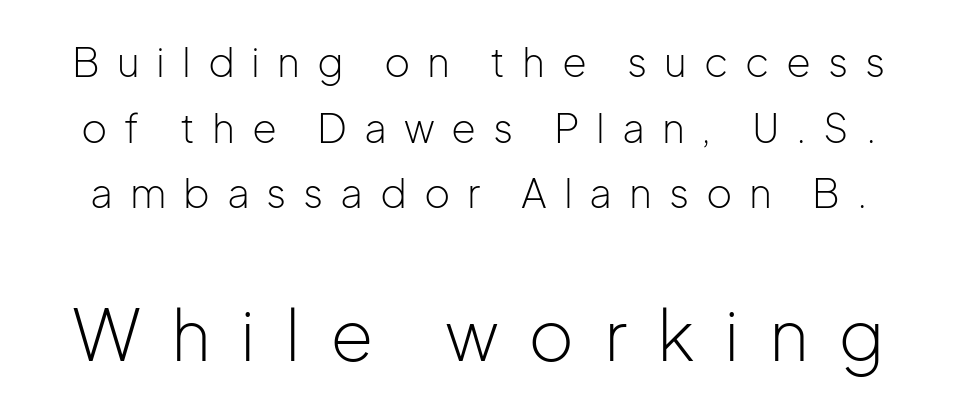
The image shows 70 px light sans-serif type, upright; set normal line spacing (1.64x), unusually wide letter spacing (+0.42 em), not underlined; the second (bottom) block is 1.75x larger; low stroke contrast and a medium x-height.
